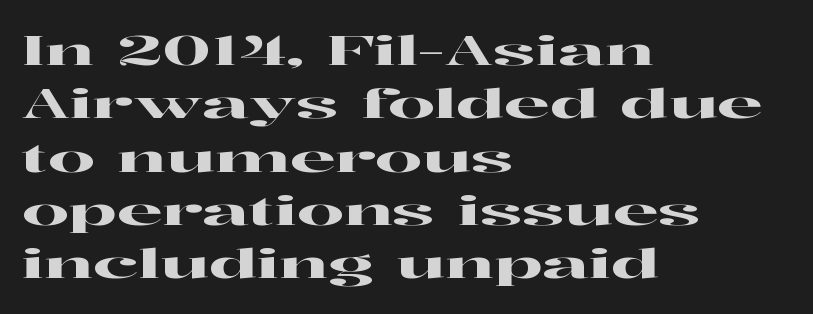
{"serif": "yes", "italic": "no", "width": "wide", "stroke_contrast": "high", "x_height": "medium", "monospaced": "no", "underline": "no", "align": "left", "line_spacing": "normal", "line_spacing_ratio": 1.3, "letter_spacing": "normal", "letter_spacing_em": 0.0, "glyph_px": 41}
